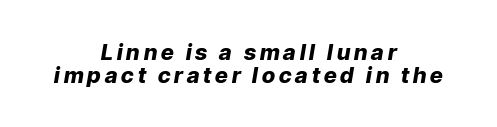
The image shows 22 px bold type, italic (leaning right); set centered, tight line spacing (1.04x), not underlined.
